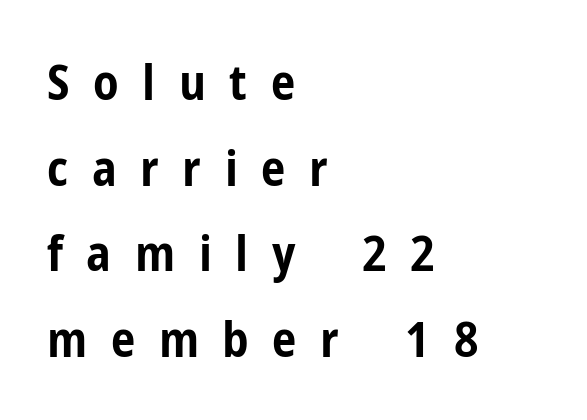
These lines stack with their left ends in a neat column. The face used here has the dense, thick strokes of a bold. Does extra space separate the letters? Yes, quite a lot of it. A typesetter would call this proportional, since set widths differ per character.
